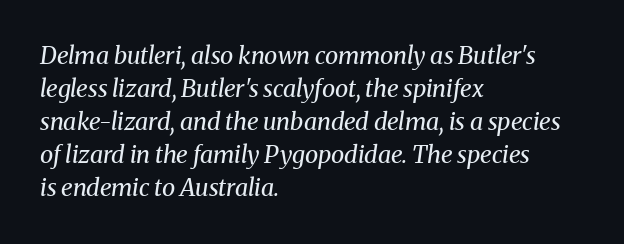
The image shows 24 px text type, italic (leaning right); set left-aligned, normal line spacing (1.38x), normal letter spacing, not underlined.
